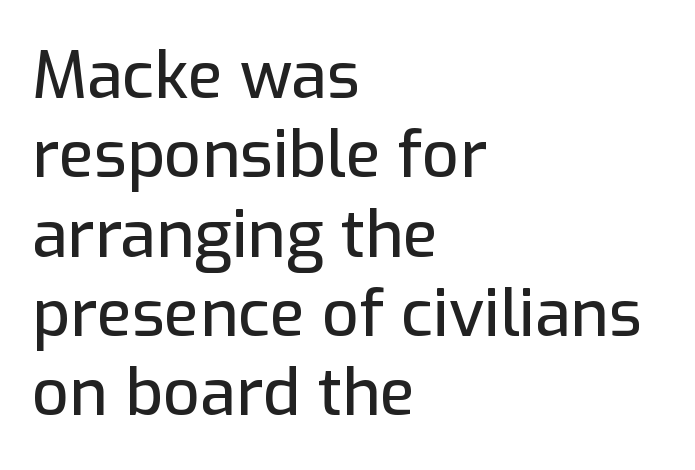
{"serif": "no", "italic": "no", "width": "normal", "stroke_contrast": "low", "x_height": "medium", "monospaced": "no", "underline": "no", "align": "left", "line_spacing_ratio": 1.22, "letter_spacing": "normal", "letter_spacing_em": 0.0, "glyph_px": 65}
